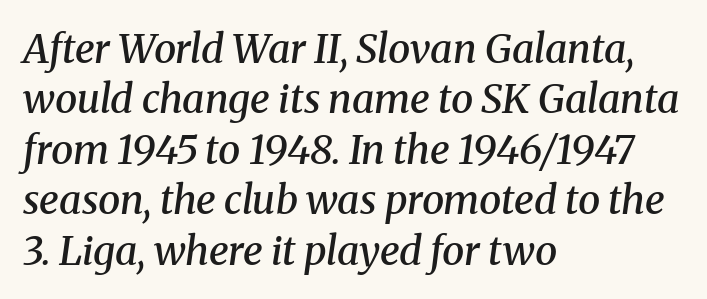
These words are printed semibold, heavier than regular yet not bold. Serifs: yes, visible at the terminals of the letterforms. Honestly, the letter spacing is just normal — you wouldn't notice it. Varying glyph widths throughout — classic text-font behaviour. The paragraph shown leans on its left margin. Emphasis-style slanted type is in use.
